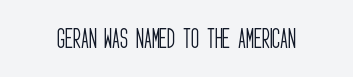
The space directly below the letters is spotless. Quick note: not italic, upright. The line texture is even and compact thanks to regular tracking. These glyphs show unthickened strokes, regular width or finer.
